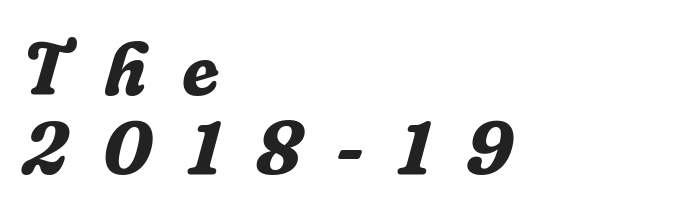
The image shows 74 px bold serif type, italic (leaning right); set left-aligned, tight line spacing (1.07x), unusually wide letter spacing (+0.48 em), not underlined; low stroke contrast and a medium x-height.
